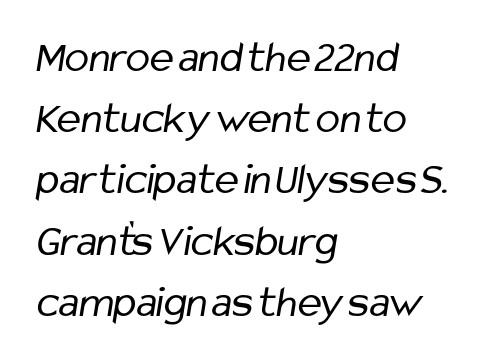
Q: Is the text bold? A: No.
Q: Is the typeface a serif or a sans-serif typeface? A: Sans-serif.
Q: Is the text underlined? A: No.
Q: How is the paragraph aligned? A: Left-aligned.
Q: Is the spacing between letters normal or unusually wide? A: Normal.
Q: Is the spacing between lines tight, normal or loose? A: Normal.
Q: Width (condensed, normal, or wide)? A: Condensed.
Q: Stroke contrast? A: Low.
Q: x-height? A: Medium.
Q: Monospaced? A: No.
